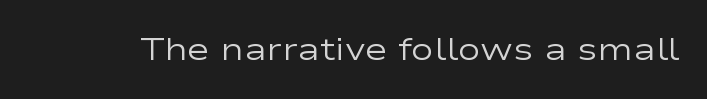
The image shows 31 px regular-weight, wide sans-serif type, upright; set normal letter spacing, not underlined; low stroke contrast and a medium x-height.
